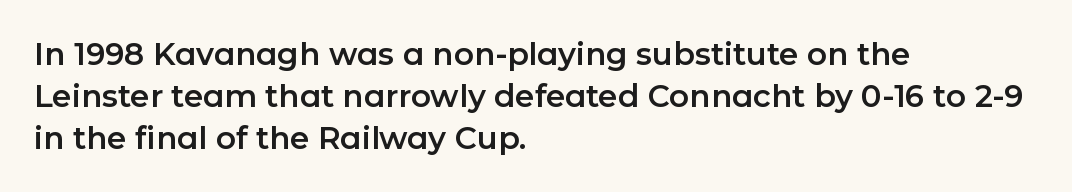
{"serif": "no", "italic": "no", "width": "normal", "stroke_contrast": "low", "x_height": "medium", "monospaced": "no", "underline": "no", "align": "left", "line_spacing": "normal", "line_spacing_ratio": 1.36, "letter_spacing": "normal", "letter_spacing_em": 0.0, "glyph_px": 31}
